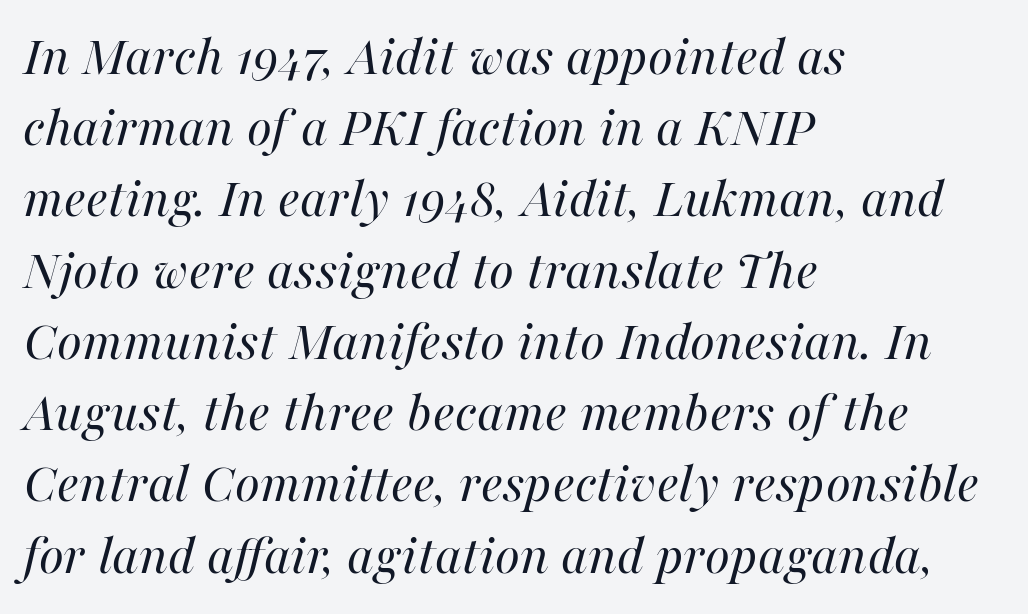
The image shows 57 px regular-weight type, italic (leaning right); set left-aligned, normal line spacing (1.25x), normal letter spacing, not underlined; high stroke contrast and a medium x-height.
